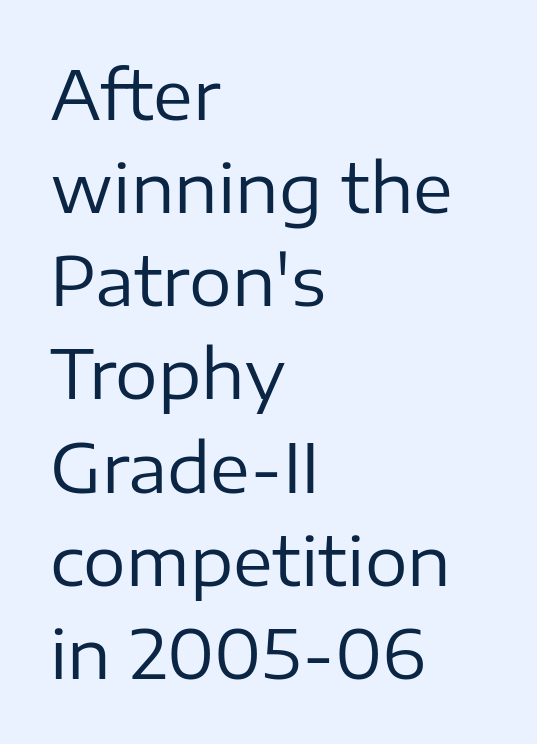
The image shows 67 px regular-weight sans-serif type, upright; set left-aligned, normal line spacing (1.39x), normal letter spacing, not underlined; low stroke contrast and a medium x-height.
